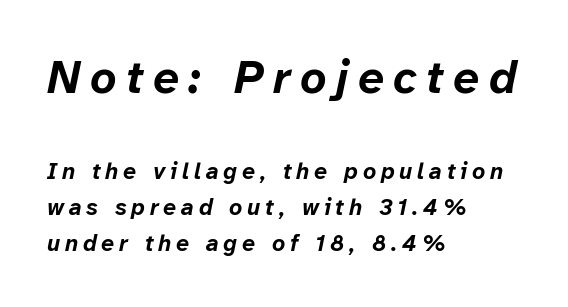
The image shows 46 px bold type, italic (leaning right); set left-aligned, normal line spacing (1.57x), unusually wide letter spacing (+0.21 em), not underlined; the first (top) block is 2.0x larger; low stroke contrast and a medium x-height.
